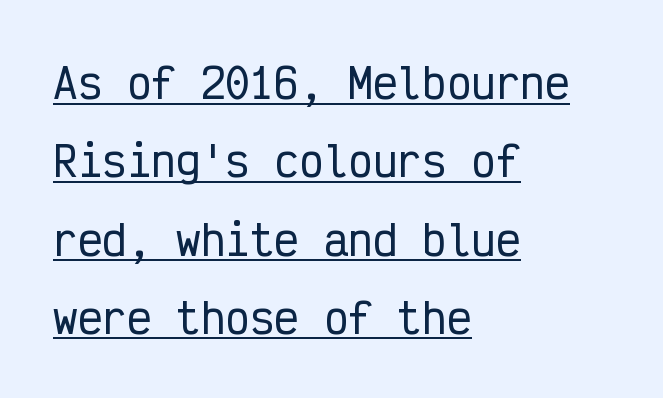
{"serif": "no", "italic": "no", "width": "condensed", "stroke_contrast": "low", "x_height": "medium", "monospaced": "yes", "underline": "yes", "align": "left", "line_spacing": "loose", "line_spacing_ratio": 1.91, "letter_spacing": "normal", "letter_spacing_em": 0.0, "glyph_px": 41}
